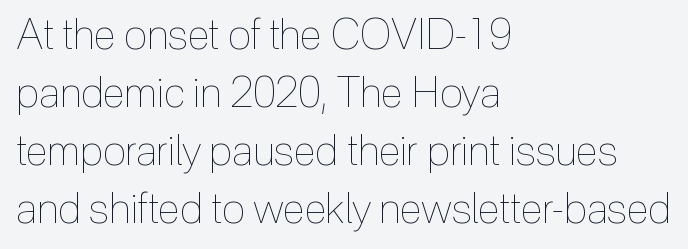
Every character sits straight up, as roman type does. Vertically, the passage feels balanced, rows spaced as you'd expect. A quiet, ordinary-to-light weight characterises the typeface. Here the designer chose a conventional face with non-uniform glyph widths.
